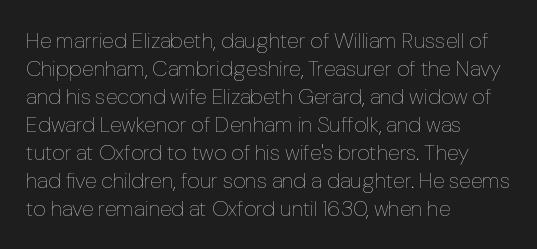
{"italic": "no", "bold": "no", "underline": "no", "align": "left", "line_spacing": "normal", "line_spacing_ratio": 1.27, "letter_spacing": "normal", "letter_spacing_em": 0.0, "glyph_px": 22}
